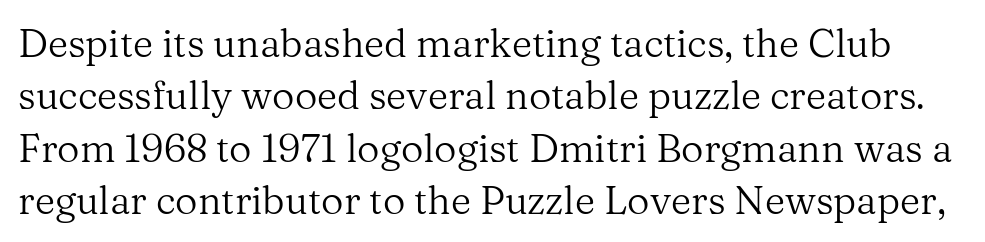
The face used here is proportionally spaced, like ordinary book or web type. What's the leading like? Ordinary, nothing unusual. Old-style or modern, the face here clearly has serifs. No chunkiness to these letters — they're not bold.
